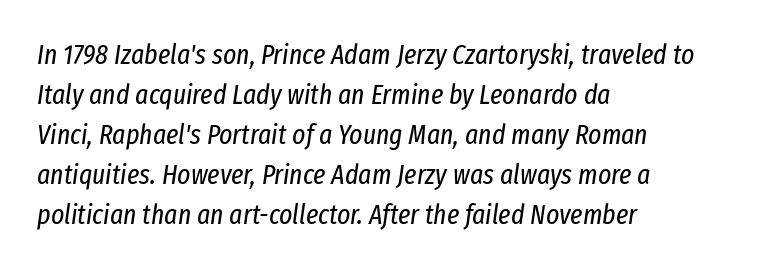
{"italic": "yes", "lean": "right", "slant_degrees": 8, "bold": "no", "weight": "regular", "width": "condensed", "stroke_contrast": "low", "x_height": "medium", "monospaced": "no", "underline": "no", "align": "left", "line_spacing": "normal", "line_spacing_ratio": 1.43, "letter_spacing": "normal", "letter_spacing_em": 0.0, "glyph_px": 28}
